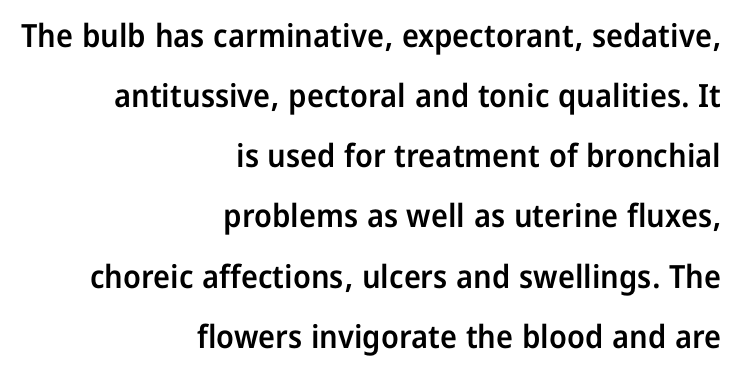
{"serif": "no", "italic": "no", "bold": "semi", "weight": "semibold", "width": "normal", "stroke_contrast": "low", "x_height": "medium", "monospaced": "no", "underline": "no", "align": "right", "line_spacing_ratio": 1.88, "letter_spacing": "normal", "letter_spacing_em": 0.0, "glyph_px": 32}
